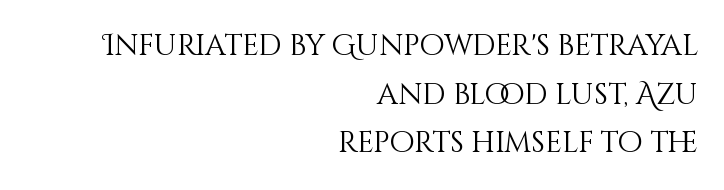
{"italic": "no", "bold": "no", "weight": "light", "width": "normal", "stroke_contrast": "medium", "x_height": "large", "monospaced": "no", "underline": "no", "align": "right", "line_spacing": "normal", "line_spacing_ratio": 1.68, "letter_spacing": "normal", "letter_spacing_em": 0.0, "glyph_px": 29}
